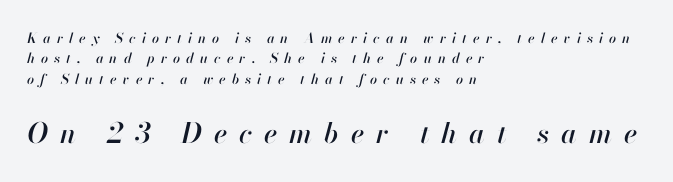
{"italic": "yes", "lean": "right", "slant_degrees": 13, "width": "normal", "stroke_contrast": "high", "x_height": "small", "monospaced": "no", "underline": "no", "align": "left", "line_spacing": "normal", "line_spacing_ratio": 1.46, "letter_spacing": "wide", "letter_spacing_em": 0.43, "larger_block": "second", "size_ratio": 2.0, "glyph_px": 28}
